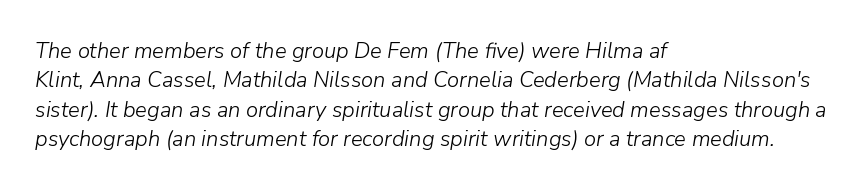
Q: Is the text bold? A: No.
Q: Is the text italic (slanted)? A: Yes, it leans right by about 9 degrees.
Q: Is the text underlined? A: No.
Q: How is the paragraph aligned? A: Left-aligned.
Q: Is the spacing between letters normal or unusually wide? A: Normal.
Q: Is the spacing between lines tight, normal or loose? A: Normal.
